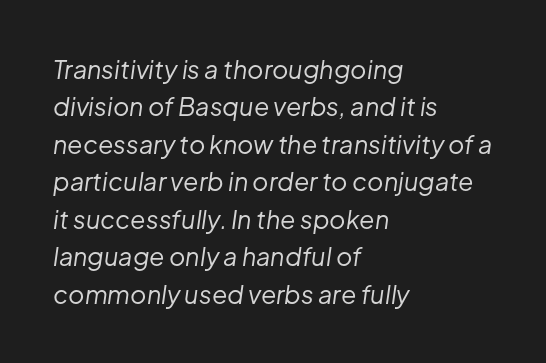
Q: Is the text bold? A: No.
Q: Is the text italic (slanted)? A: Yes, it leans right by about 8 degrees.
Q: Is the text underlined? A: No.
Q: How is the paragraph aligned? A: Left-aligned.
Q: Is the spacing between letters normal or unusually wide? A: Normal.
Q: Is the spacing between lines tight, normal or loose? A: Normal.
